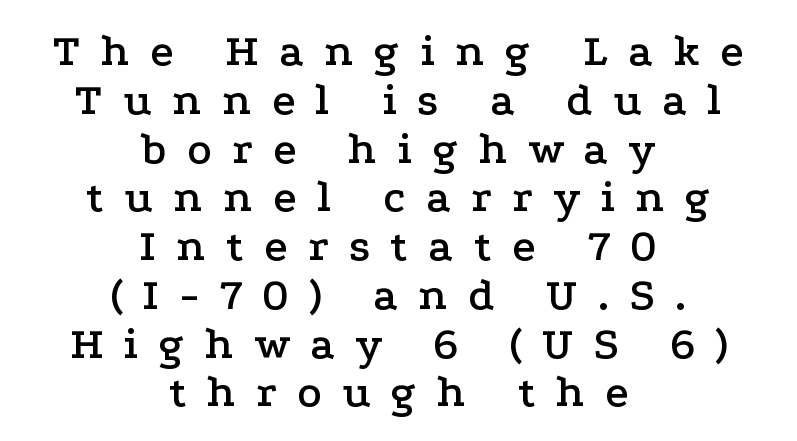
{"serif": "yes", "italic": "no", "width": "wide", "stroke_contrast": "low", "x_height": "medium", "monospaced": "no", "underline": "no", "align": "center", "line_spacing": "tight", "line_spacing_ratio": 1.06, "letter_spacing": "wide", "letter_spacing_em": 0.44, "glyph_px": 46}
